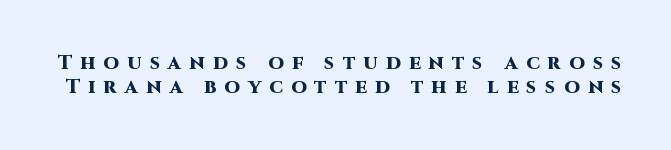
Glance below the letters and you will spot only blank space. The type sits square on the baseline with zero lean. Its strokes are broad and dark, the hallmark of bold type. Display-style spreading of the glyphs; the letterfit is very open.
